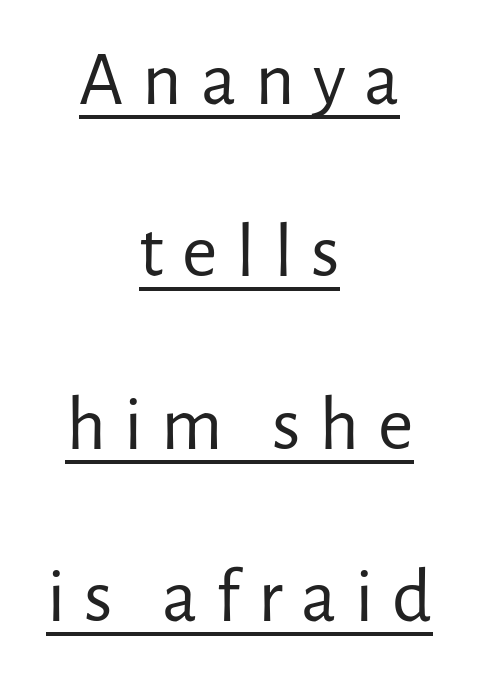
The image shows 77 px regular-weight sans-serif type, upright; set centered, loose line spacing (2.24x), unusually wide letter spacing (+0.24 em), underlined; low stroke contrast and a medium x-height.
